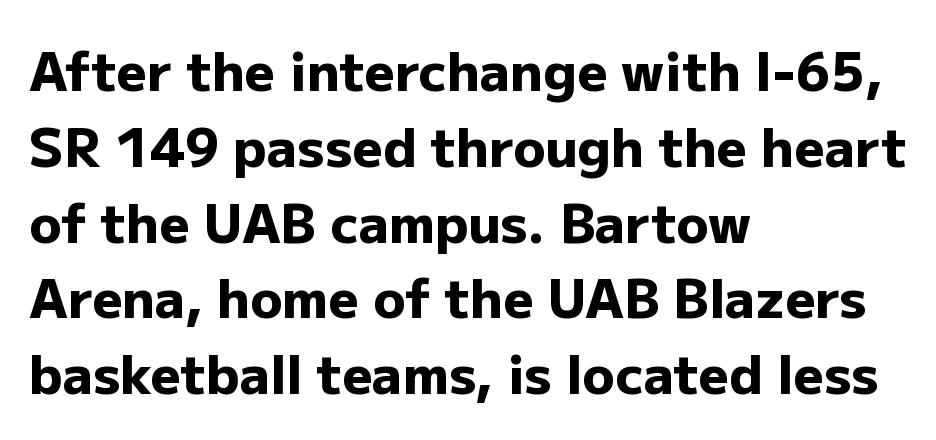
Q: Is the text bold? A: Yes.
Q: Is the text italic (slanted)? A: No, it is upright.
Q: Is the typeface a serif or a sans-serif typeface? A: Sans-serif.
Q: Is the text underlined? A: No.
Q: How is the paragraph aligned? A: Left-aligned.
Q: Is the spacing between letters normal or unusually wide? A: Normal.
Q: Is the spacing between lines tight, normal or loose? A: Normal.
Q: Width (condensed, normal, or wide)? A: Normal.
Q: Stroke contrast? A: Low.
Q: x-height? A: Medium.
Q: Monospaced? A: No.
